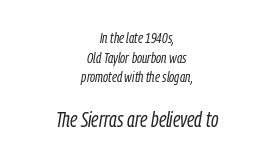
The image shows 22 px text type, italic (leaning right); set centered, normal line spacing (1.31x), normal letter spacing, not underlined; the second (bottom) block is 1.47x larger.
